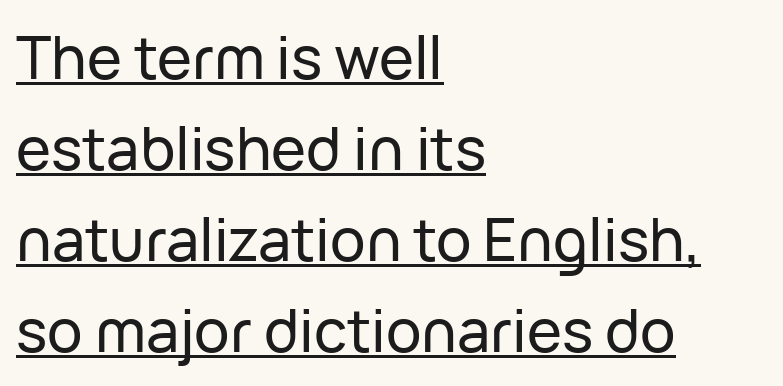
Q: Is the text italic (slanted)? A: No, it is upright.
Q: Is the typeface a serif or a sans-serif typeface? A: Sans-serif.
Q: Is the text underlined? A: Yes.
Q: How is the paragraph aligned? A: Left-aligned.
Q: Is the spacing between letters normal or unusually wide? A: Normal.
Q: Is the spacing between lines tight, normal or loose? A: Normal.
Q: Width (condensed, normal, or wide)? A: Normal.
Q: Stroke contrast? A: Low.
Q: x-height? A: Medium.
Q: Monospaced? A: No.
